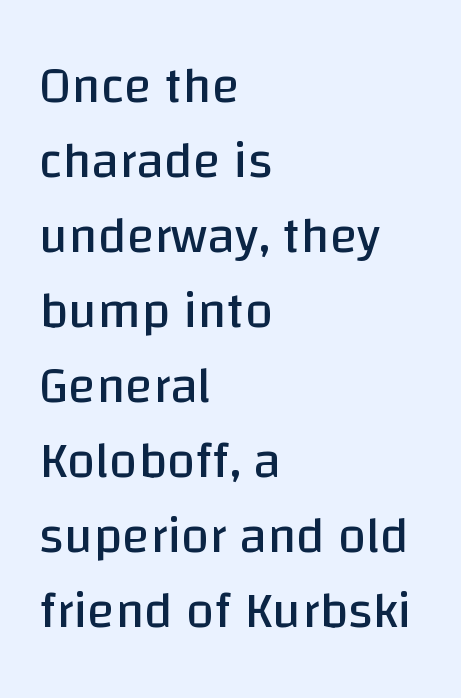
The image shows 51 px regular-weight sans-serif type, upright; set left-aligned, normal line spacing (1.47x), normal letter spacing, not underlined; low stroke contrast and a large x-height.
